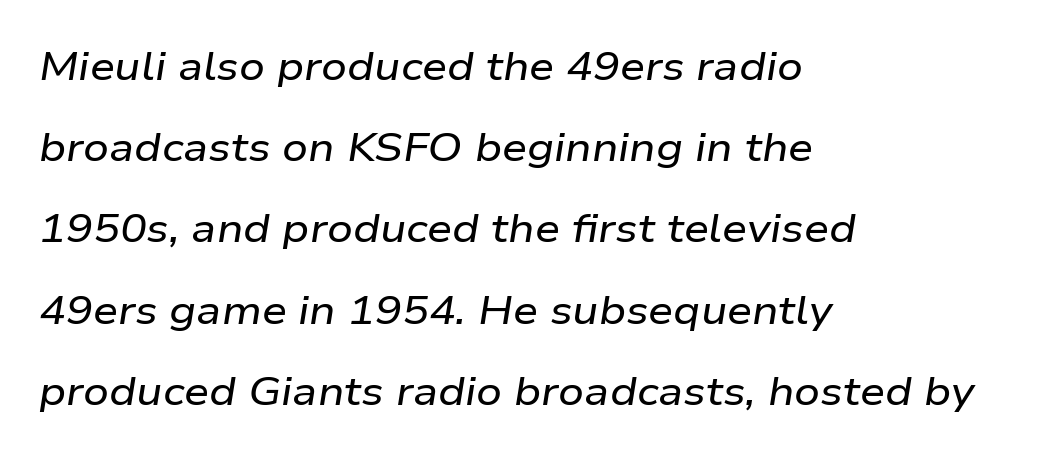
The image shows 40 px wide type, italic (leaning right); set left-aligned, loose line spacing (2.03x), normal letter spacing, not underlined; low stroke contrast and a medium x-height.
